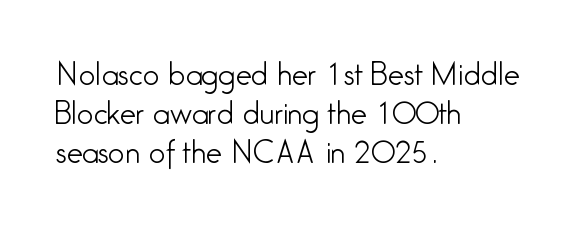
{"serif": "no", "italic": "no", "bold": "no", "weight": "light", "width": "condensed", "stroke_contrast": "low", "x_height": "medium", "monospaced": "no", "underline": "no", "align": "left", "line_spacing": "normal", "line_spacing_ratio": 1.35, "letter_spacing": "normal", "letter_spacing_em": 0.0, "glyph_px": 29}
